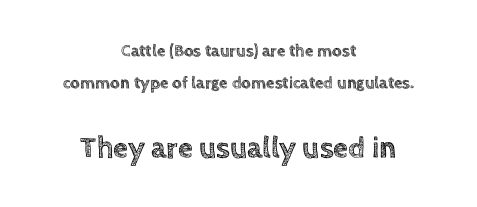
A student would call this center alignment; a typographer would say set centered. Inter-character spacing is left at the font's built-in metrics. A great deal of white space separates one row of letters from the next. Caption: upper text group reduced, lower text group enlarged. The letters advance in unequal steps, a hallmark of proportional type. Quick note: underline off.
